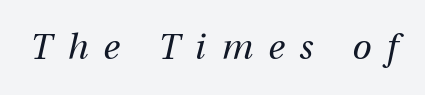
The image shows 35 px regular-weight type, italic (leaning right); set unusually wide letter spacing (+0.44 em), not underlined; medium stroke contrast and a medium x-height.
